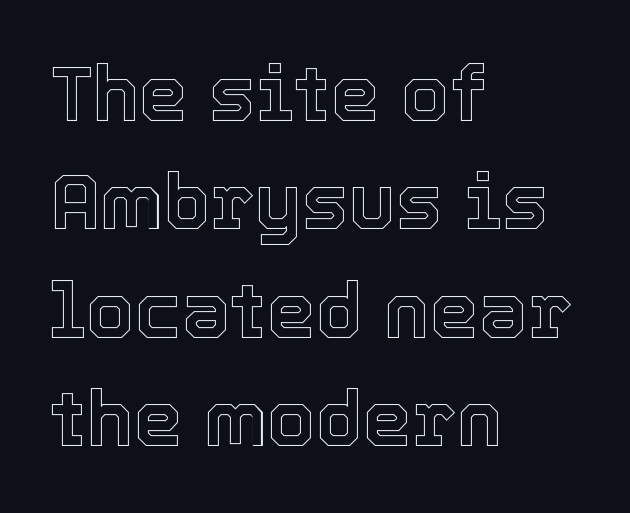
Between one letter and the next there's only the usual sliver of space. The typesetter chose a ragged-right arrangement here. A bare baseline throughout the passage. Is this a fixed-width face? No — the glyphs have proportional, varying widths.
